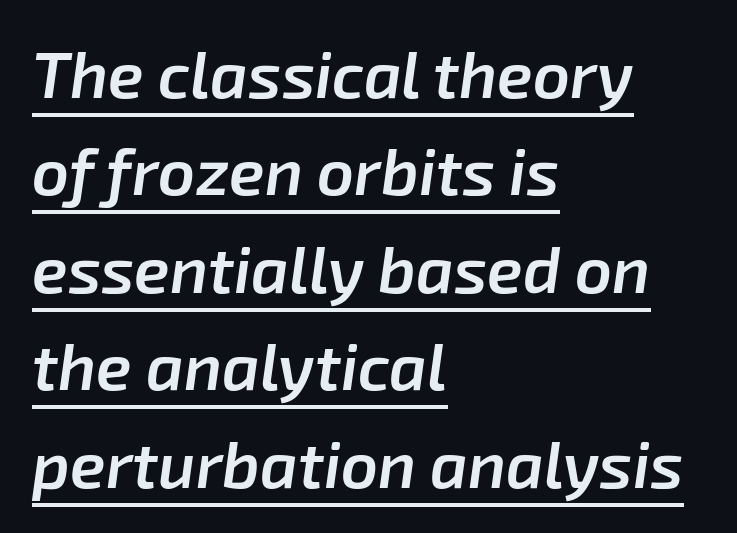
Q: Is the text bold? A: Semi-bold.
Q: Is the text italic (slanted)? A: Yes, it leans right by about 8 degrees.
Q: Is the text underlined? A: Yes.
Q: How is the paragraph aligned? A: Left-aligned.
Q: Is the spacing between letters normal or unusually wide? A: Normal.
Q: Is the spacing between lines tight, normal or loose? A: Normal.
Q: Width (condensed, normal, or wide)? A: Normal.
Q: Stroke contrast? A: Low.
Q: x-height? A: Medium.
Q: Monospaced? A: No.
